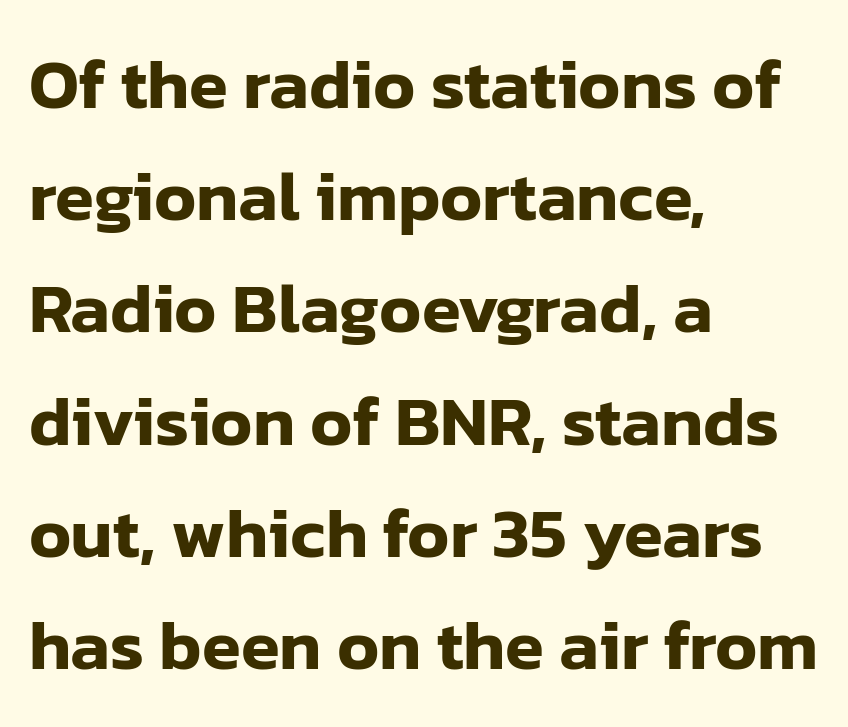
{"serif": "no", "italic": "no", "width": "normal", "stroke_contrast": "low", "x_height": "medium", "monospaced": "no", "underline": "no", "align": "left", "line_spacing": "normal", "line_spacing_ratio": 1.58, "letter_spacing": "normal", "letter_spacing_em": 0.0, "glyph_px": 71}
